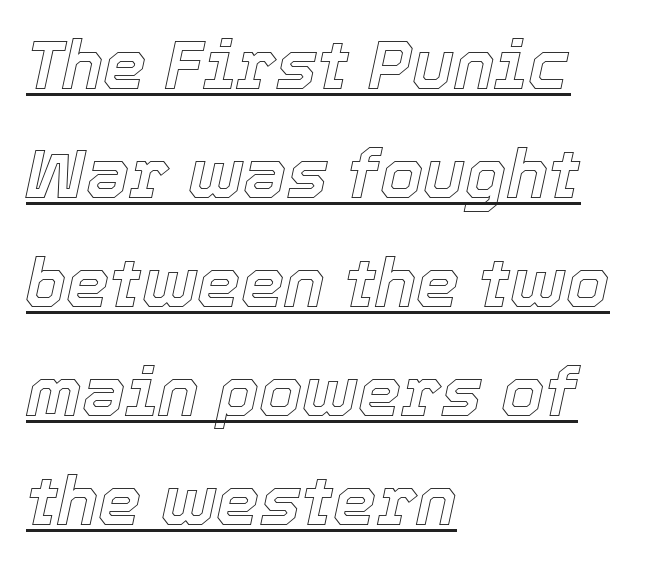
Do the characters align in a grid? No, the font is proportional. Compared with a centered layout, this one pins lines to the left instead. Honestly, the letter spacing is just normal — you wouldn't notice it. Observe the lean: these are italic letterforms. You can see a thin bar hugging the bottom of the glyphs. Each new line begins a customary step beneath the previous one.
